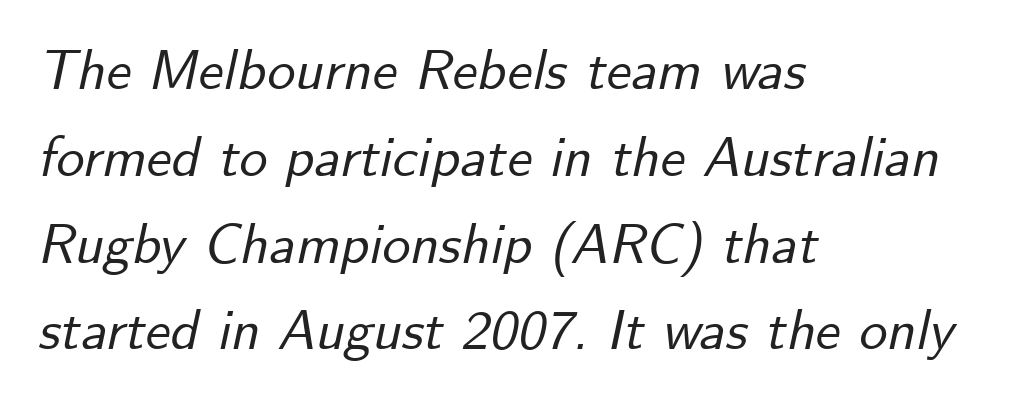
{"italic": "yes", "lean": "right", "slant_degrees": 12, "width": "normal", "stroke_contrast": "low", "x_height": "small", "monospaced": "no", "underline": "no", "align": "left", "line_spacing": "normal", "line_spacing_ratio": 1.55, "letter_spacing": "normal", "letter_spacing_em": 0.0, "glyph_px": 56}
